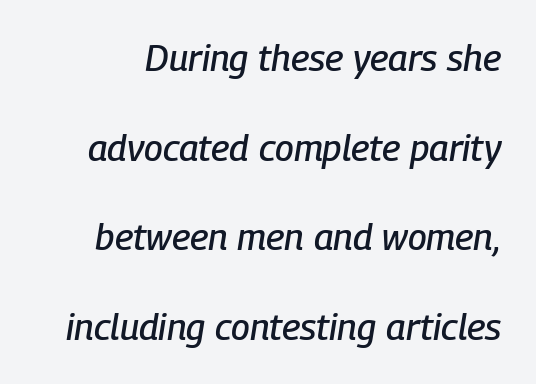
The letters advance in unequal steps, a hallmark of proportional type. The designer dialed line spacing up above the default. Nobody touched the tracking dial on this one. Does the lettering tilt? It does — this is italic. Descenders hang freely into open space.
